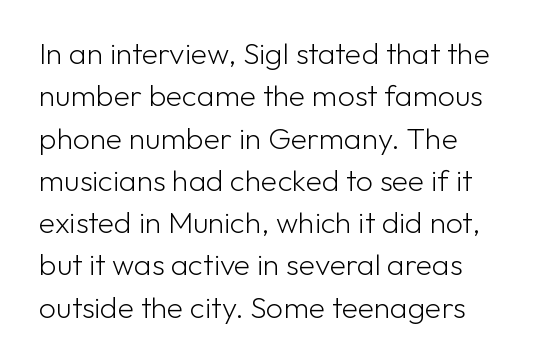
{"serif": "no", "italic": "no", "bold": "no", "weight": "light", "width": "normal", "stroke_contrast": "low", "x_height": "medium", "monospaced": "no", "underline": "no", "align": "left", "line_spacing": "normal", "line_spacing_ratio": 1.41, "letter_spacing": "normal", "letter_spacing_em": 0.0, "glyph_px": 30}
